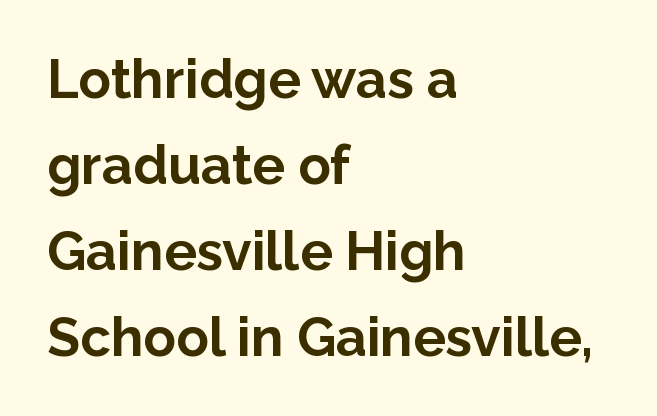
Note: no serifs on the glyphs. Unmarked baselines from the first word to the last. Think of a printed novel: that variable character pitch is what you see here. Whoever set this chose a conventional vertical rhythm. Every character sits straight up, as roman type does. Chunky letters — that's bold for sure.
